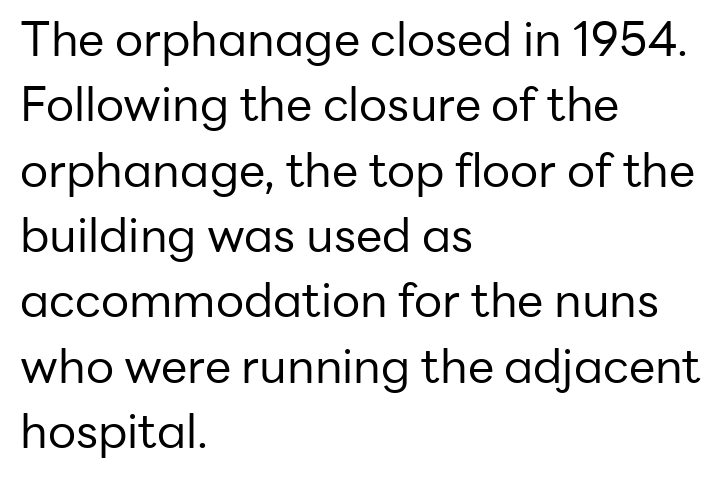
Clear beneath every line of the passage. You can tell it's not italic because the verticals are truly vertical. Does the type have serifs? No, each stem ends abruptly. Vertical spacing — default. Note the varied advance widths — an 'i' is clearly narrower than an 'm'. A student would call this left alignment; a typographer would say flush left, rag right.
